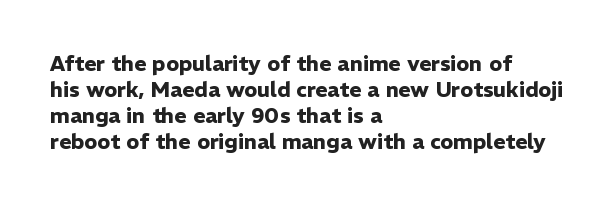
The image shows 21 px bold type, upright; set left-aligned, line spacing 1.24x, normal letter spacing, not underlined.
